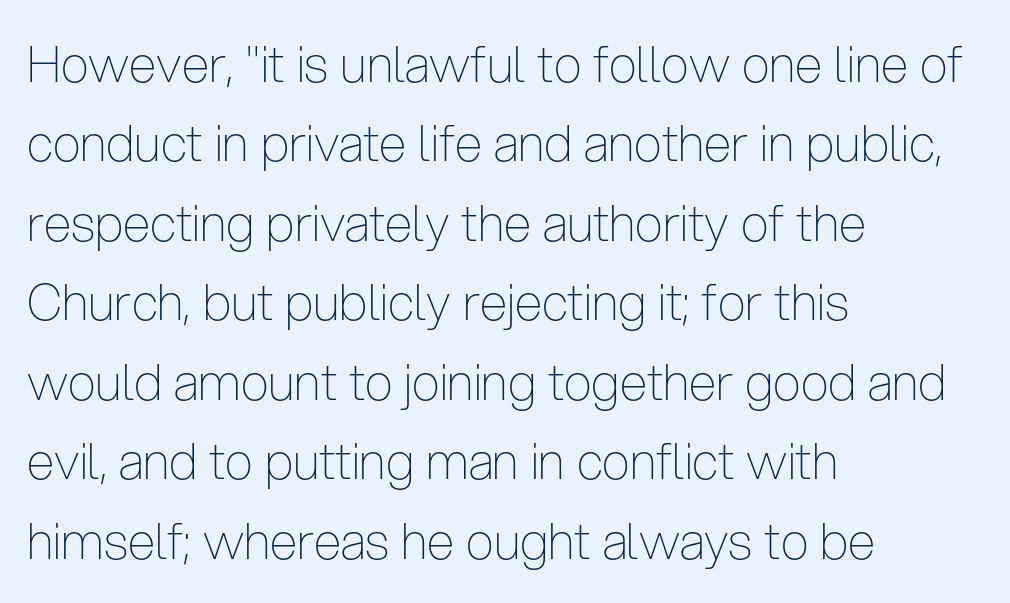
The rendering uses a moderate line-height, typical for paragraphs. Bold? No — there's no thickening of the strokes. The face used here is proportionally spaced, like ordinary book or web type. The strip under each line holds only bare page.
